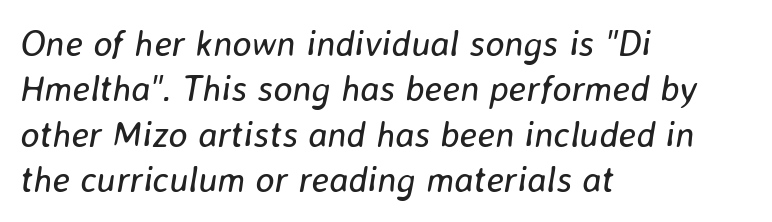
{"italic": "yes", "lean": "right", "slant_degrees": 8, "bold": "no", "weight": "regular", "width": "normal", "stroke_contrast": "low", "x_height": "medium", "monospaced": "no", "underline": "no", "align": "left", "line_spacing": "normal", "line_spacing_ratio": 1.26, "letter_spacing": "normal", "letter_spacing_em": 0.0, "glyph_px": 36}
